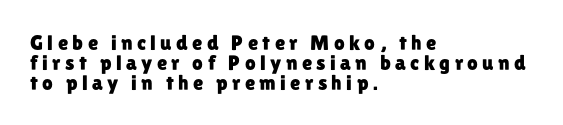
Words appear elongated and porous because spacing is wide. Decoration check: the copy has no underline. These lines were composed using upright roman letters. Successive baselines arrive quickly, one right under another. These lines stack with their left ends in a neat column.
